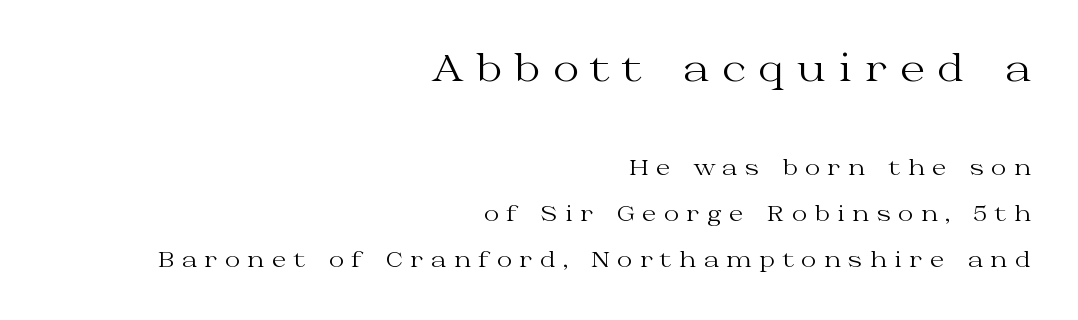
{"serif": "yes", "italic": "no", "bold": "no", "weight": "regular", "width": "wide", "stroke_contrast": "medium", "x_height": "medium", "monospaced": "no", "underline": "no", "align": "right", "line_spacing": "loose", "line_spacing_ratio": 2.19, "letter_spacing": "wide", "letter_spacing_em": 0.35, "larger_block": "first", "size_ratio": 1.71, "glyph_px": 36}
